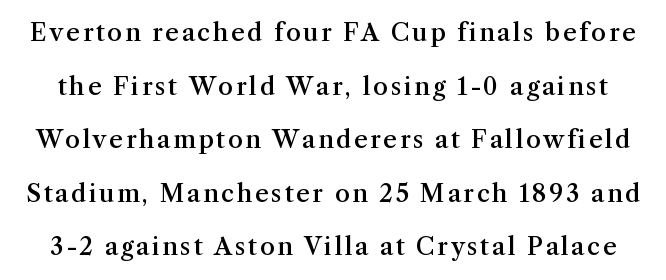
The image shows 24 px text type, upright; set loose line spacing (2.23x), not underlined.
